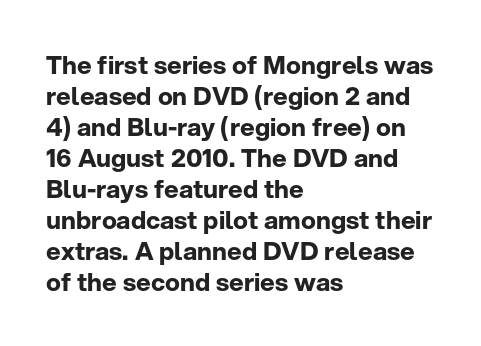
You'd pick this weight for a headline — it's a proper bold. Upright lettering throughout. Nothing unusual about the tracking: characters are spaced as the font intends. Check the space under the baseline: it is left empty.
